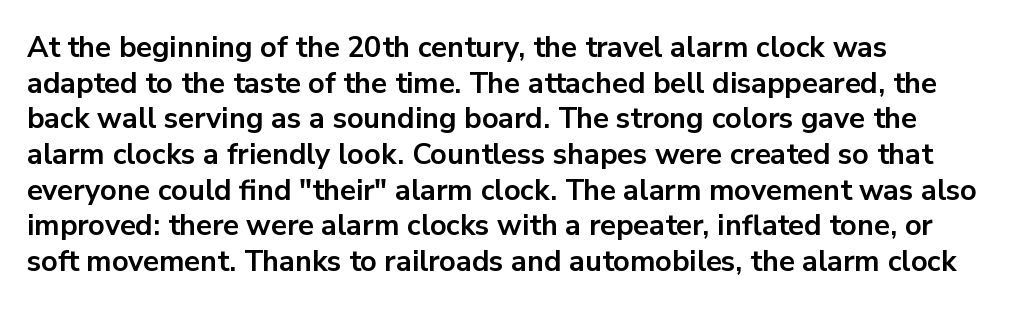
The image shows 29 px bold sans-serif type, upright; set left-aligned, line spacing 1.23x, normal letter spacing, not underlined; low stroke contrast and a medium x-height.
